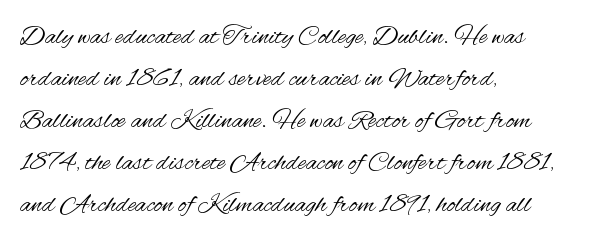
Q: Is the text bold? A: No.
Q: Is the text italic (slanted)? A: Yes.
Q: Is the text underlined? A: No.
Q: How is the paragraph aligned? A: Left-aligned.
Q: Is the spacing between letters normal or unusually wide? A: Normal.
Q: Is the spacing between lines tight, normal or loose? A: Normal.
